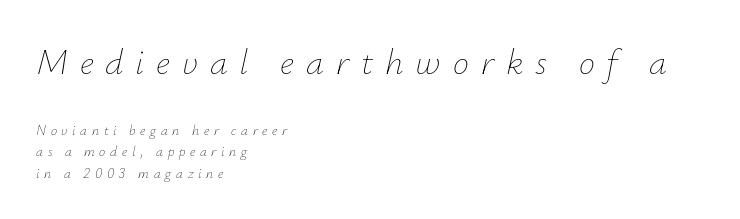
Q: Is the text bold? A: No.
Q: Is the text italic (slanted)? A: Yes, it leans right by about 12 degrees.
Q: Is the text underlined? A: No.
Q: How is the paragraph aligned? A: Left-aligned.
Q: Is the spacing between letters normal or unusually wide? A: Unusually wide.
Q: Is the spacing between lines tight, normal or loose? A: Normal.
Q: Which block of text is set in a larger size, the first (top) or the second (bottom)? A: The first (top) one.
Q: Width (condensed, normal, or wide)? A: Normal.
Q: Stroke contrast? A: Low.
Q: x-height? A: Small.
Q: Monospaced? A: No.
